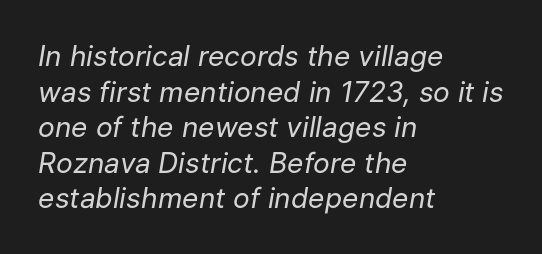
Q: Is the text bold? A: No.
Q: Is the text italic (slanted)? A: Yes, it leans right by about 9 degrees.
Q: Is the text underlined? A: No.
Q: How is the paragraph aligned? A: Left-aligned.
Q: Is the spacing between letters normal or unusually wide? A: Normal.
Q: Is the spacing between lines tight, normal or loose? A: Normal.
Q: Width (condensed, normal, or wide)? A: Normal.
Q: Stroke contrast? A: Low.
Q: x-height? A: Medium.
Q: Monospaced? A: No.
